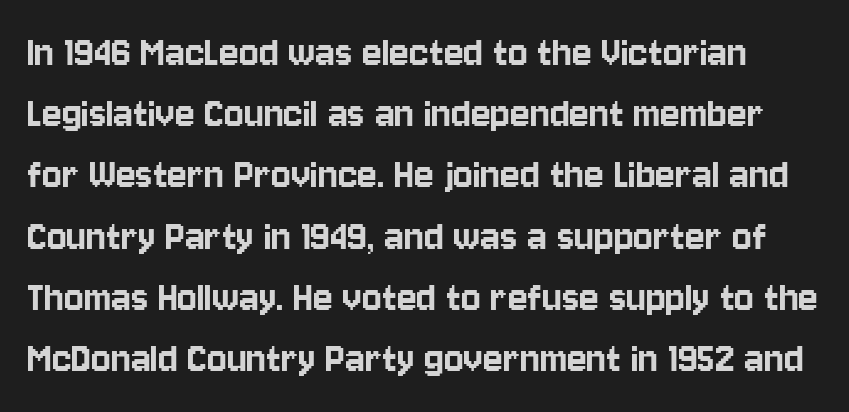
The image shows 46 px condensed sans-serif type, upright; set normal line spacing (1.33x), normal letter spacing, not underlined; low stroke contrast and a large x-height.
